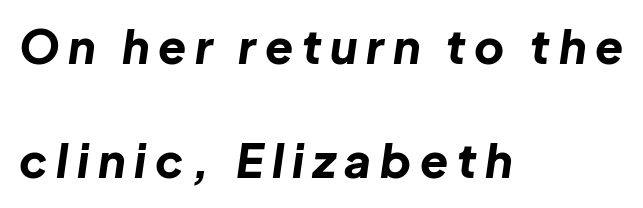
Q: Is the text bold? A: Yes.
Q: Is the text italic (slanted)? A: Yes, it leans right by about 8 degrees.
Q: Is the text underlined? A: No.
Q: How is the paragraph aligned? A: Left-aligned.
Q: Is the spacing between lines tight, normal or loose? A: Loose.
Q: Width (condensed, normal, or wide)? A: Normal.
Q: Stroke contrast? A: Low.
Q: x-height? A: Medium.
Q: Monospaced? A: No.
